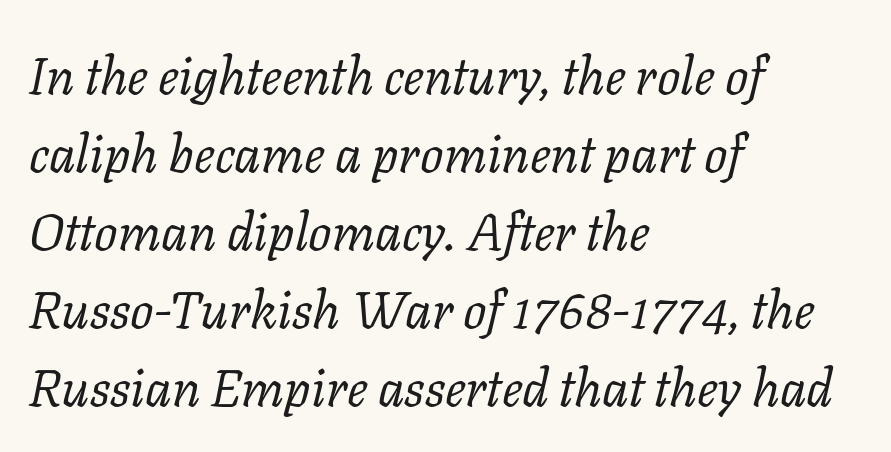
This rendering features lettering with no underline. Horizontally, the lines are justified to the leading edge only. Old-style or modern, the face here clearly has serifs. No extra ink here — the face is not bold.
